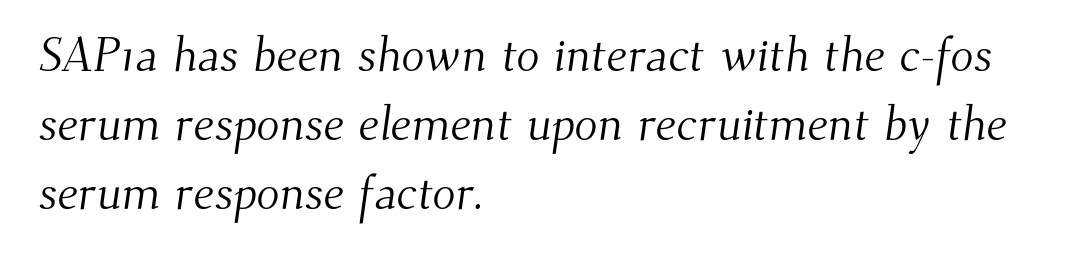
The image shows 48 px light serif type; set left-aligned, normal line spacing (1.44x), normal letter spacing, not underlined; medium stroke contrast and a small x-height.
